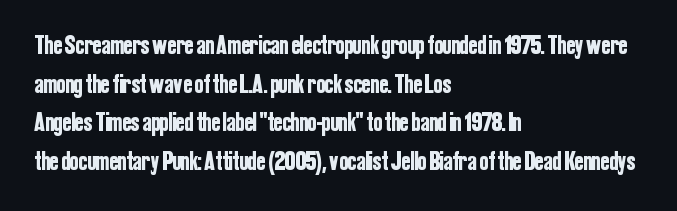
Q: Is the text italic (slanted)? A: No, it is upright.
Q: Is the text underlined? A: No.
Q: How is the paragraph aligned? A: Left-aligned.
Q: Is the spacing between letters normal or unusually wide? A: Normal.
Q: Is the spacing between lines tight, normal or loose? A: Normal.
